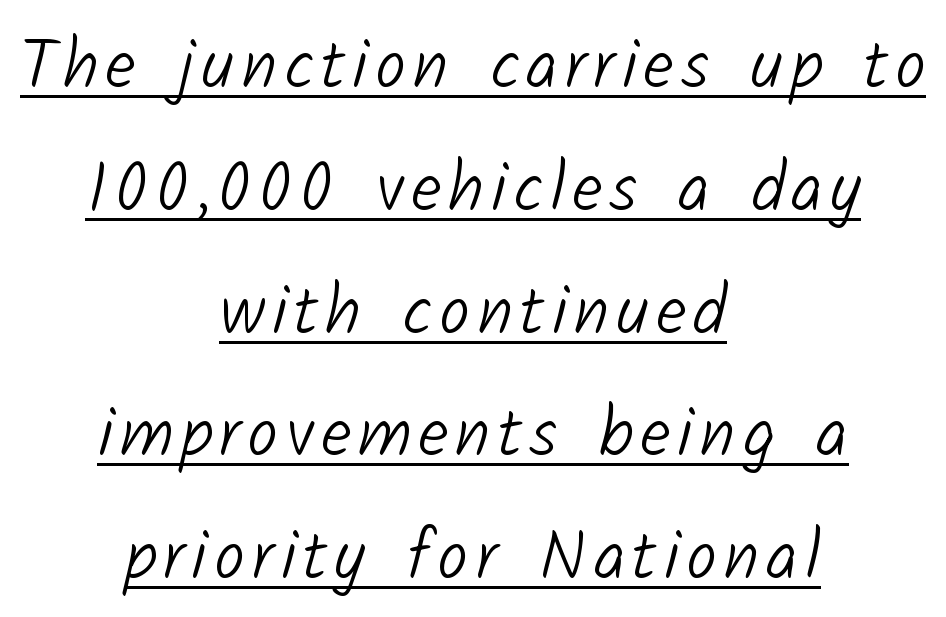
Q: Is the text bold? A: No.
Q: Is the typeface a serif or a sans-serif typeface? A: Sans-serif.
Q: Is the text underlined? A: Yes.
Q: How is the paragraph aligned? A: Centered.
Q: Width (condensed, normal, or wide)? A: Normal.
Q: Stroke contrast? A: Low.
Q: x-height? A: Medium.
Q: Monospaced? A: No.
